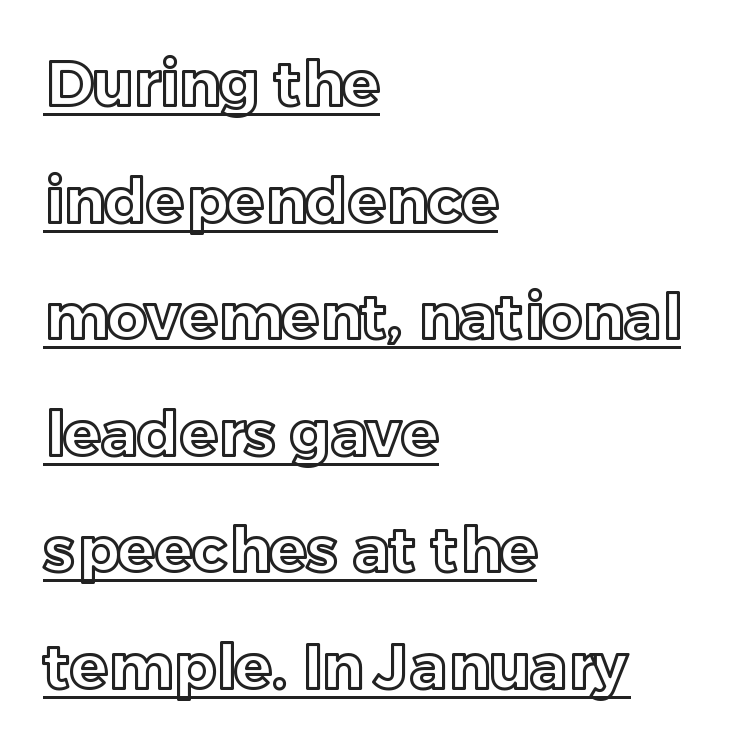
{"italic": "no", "width": "normal", "x_height": "medium", "monospaced": "no", "underline": "yes", "align": "left", "line_spacing_ratio": 1.88, "letter_spacing": "normal", "letter_spacing_em": 0.0, "glyph_px": 62}
